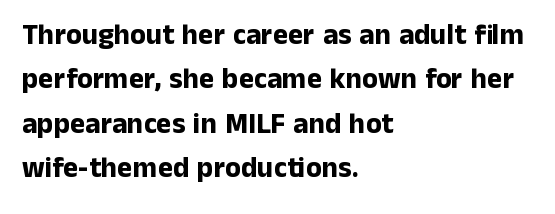
The image shows 29 px bold sans-serif type, upright; set left-aligned, normal line spacing (1.53x), normal letter spacing, not underlined; low stroke contrast and a medium x-height.
